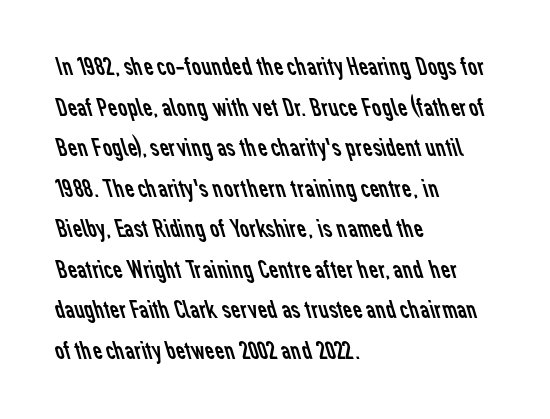
{"bold": "no", "underline": "no", "align": "left", "line_spacing": "normal", "line_spacing_ratio": 1.56, "letter_spacing": "normal", "letter_spacing_em": 0.0, "glyph_px": 26}
